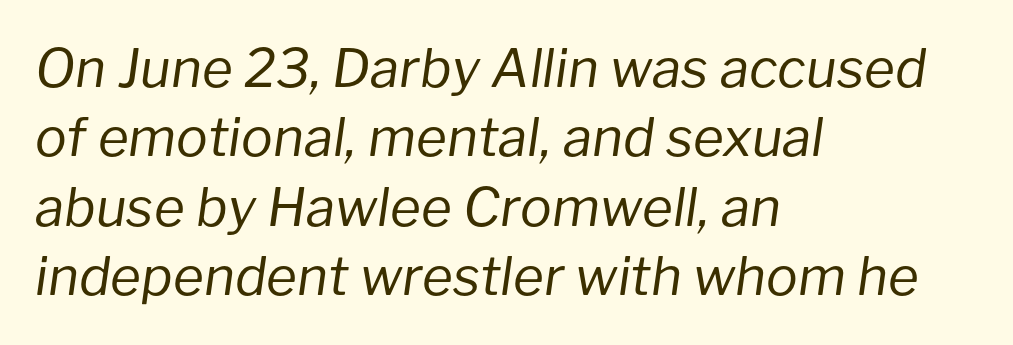
{"italic": "yes", "lean": "right", "slant_degrees": 8, "bold": "no", "weight": "regular", "width": "normal", "stroke_contrast": "low", "x_height": "medium", "monospaced": "no", "underline": "no", "align": "left", "line_spacing": "normal", "line_spacing_ratio": 1.31, "letter_spacing": "normal", "letter_spacing_em": 0.0, "glyph_px": 53}
